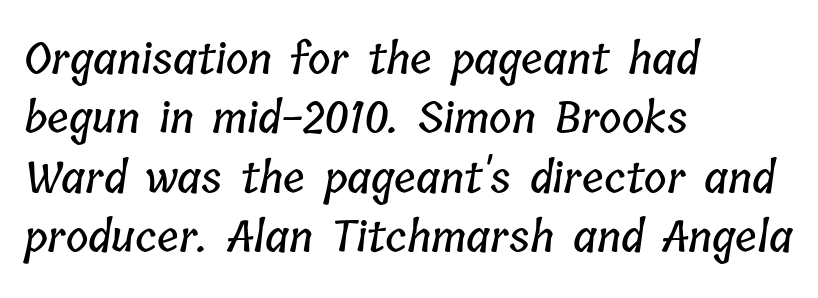
Q: Is the text underlined? A: No.
Q: How is the paragraph aligned? A: Left-aligned.
Q: Is the spacing between letters normal or unusually wide? A: Normal.
Q: Is the spacing between lines tight, normal or loose? A: Normal.
Q: Width (condensed, normal, or wide)? A: Condensed.
Q: Stroke contrast? A: Low.
Q: x-height? A: Medium.
Q: Monospaced? A: No.
